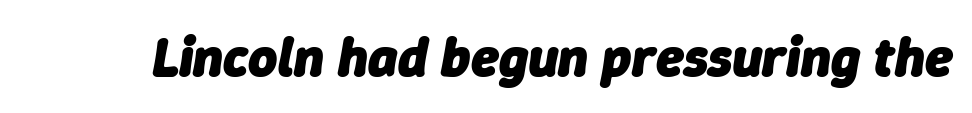
{"italic": "yes", "lean": "right", "slant_degrees": 9, "bold": "yes", "weight": "heavy", "width": "normal", "stroke_contrast": "low", "x_height": "medium", "monospaced": "no", "underline": "no", "letter_spacing": "normal", "letter_spacing_em": 0.0, "glyph_px": 56}
